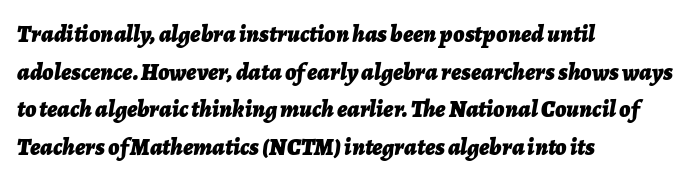
The image shows 24 px bold type, italic (leaning right); set left-aligned, normal line spacing (1.57x), normal letter spacing, not underlined.
